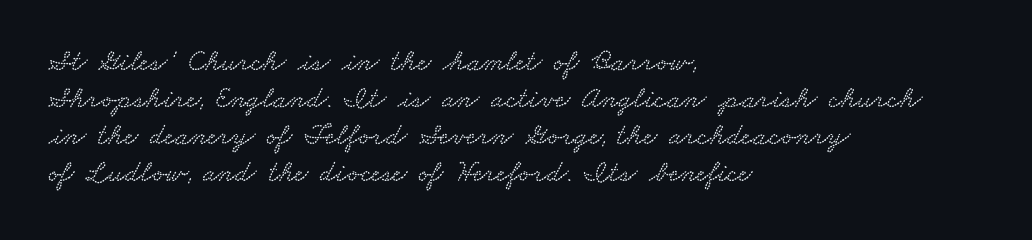
The image shows 30 px wide type; set left-aligned, line spacing 1.23x, normal letter spacing, not underlined; low stroke contrast and a small x-height.
